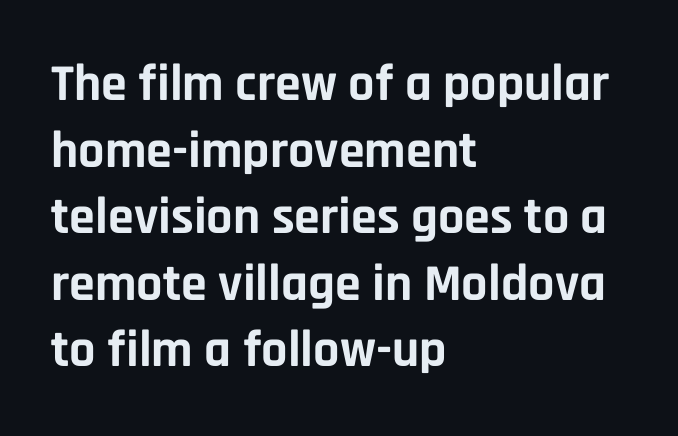
{"serif": "no", "italic": "no", "bold": "yes", "weight": "bold", "width": "normal", "stroke_contrast": "low", "x_height": "large", "monospaced": "no", "underline": "no", "align": "left", "line_spacing": "normal", "line_spacing_ratio": 1.28, "letter_spacing": "normal", "letter_spacing_em": 0.0, "glyph_px": 52}
